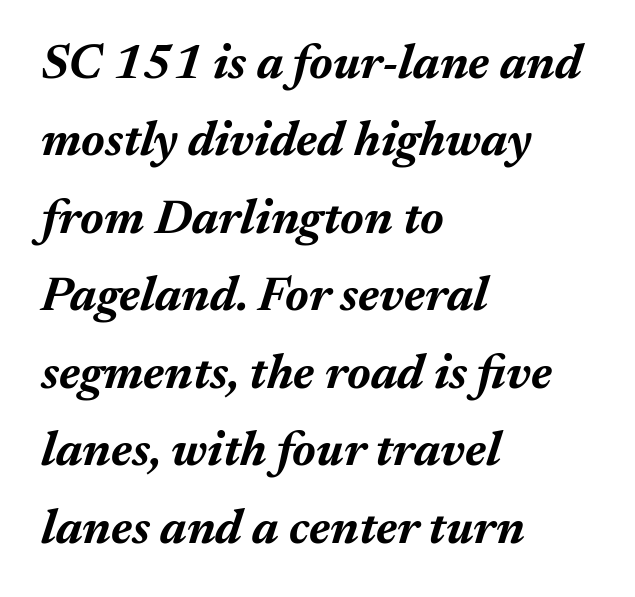
The image shows 49 px bold type, italic (leaning right); set left-aligned, normal line spacing (1.58x), normal letter spacing, not underlined; medium stroke contrast and a medium x-height.
